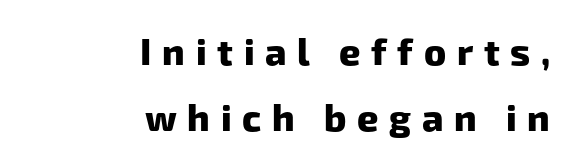
{"serif": "no", "bold": "yes", "weight": "heavy", "width": "normal", "stroke_contrast": "low", "x_height": "medium", "monospaced": "no", "underline": "no", "align": "right", "line_spacing_ratio": 1.78, "letter_spacing": "wide", "letter_spacing_em": 0.29, "glyph_px": 37}
